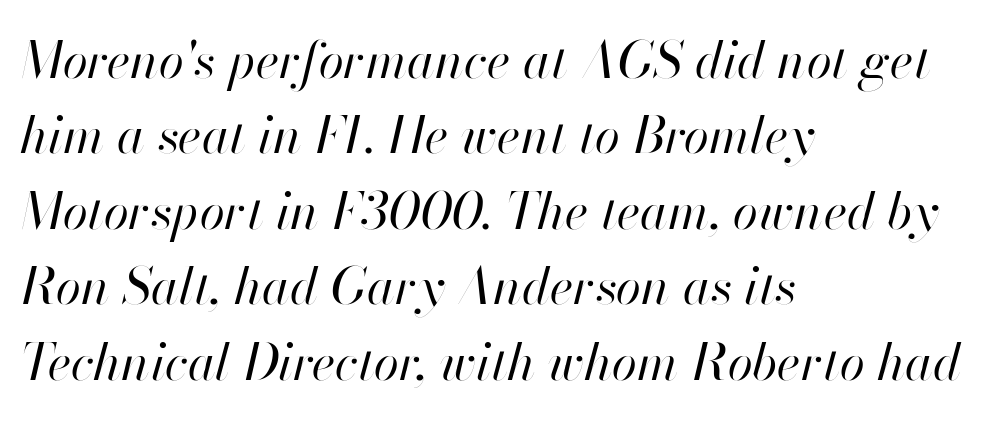
The image shows 51 px regular-weight type, italic (leaning right); set left-aligned, normal line spacing (1.48x), normal letter spacing, not underlined; high stroke contrast and a small x-height.
